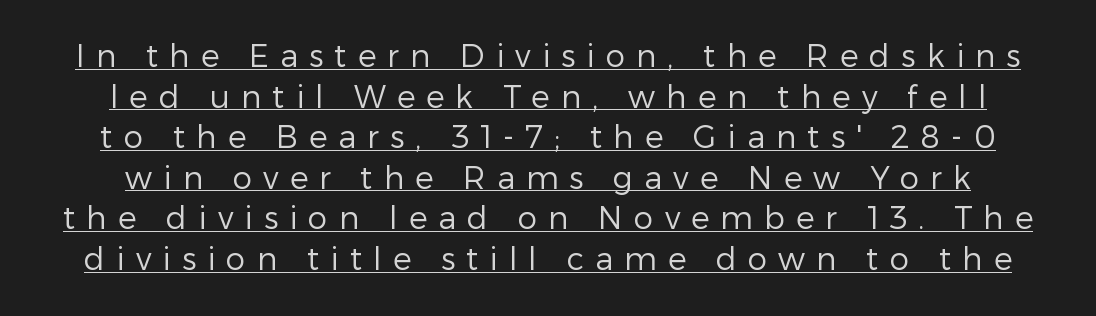
{"serif": "no", "italic": "no", "bold": "no", "weight": "regular", "width": "normal", "stroke_contrast": "low", "x_height": "medium", "monospaced": "no", "underline": "yes", "line_spacing": "normal", "line_spacing_ratio": 1.31, "letter_spacing": "wide", "letter_spacing_em": 0.36, "glyph_px": 31}
